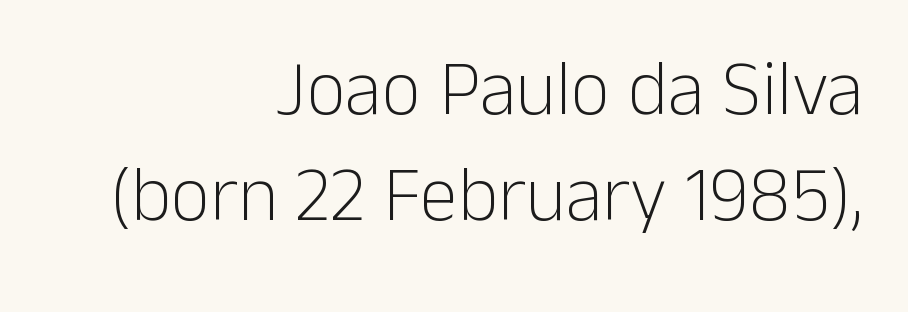
Q: Is the text bold? A: No.
Q: Is the text italic (slanted)? A: No, it is upright.
Q: Is the typeface a serif or a sans-serif typeface? A: Sans-serif.
Q: Is the text underlined? A: No.
Q: How is the paragraph aligned? A: Right-aligned.
Q: Is the spacing between letters normal or unusually wide? A: Normal.
Q: Is the spacing between lines tight, normal or loose? A: Normal.
Q: Width (condensed, normal, or wide)? A: Normal.
Q: Stroke contrast? A: Low.
Q: x-height? A: Medium.
Q: Monospaced? A: No.
